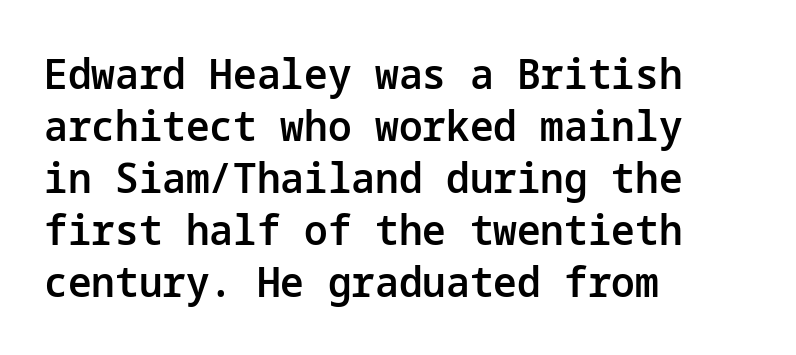
Caption: multi-line text, flush left, ragged right. The area under the type is left untouched. Posture: upright roman. Students, this is semibold: more ink than regular, less than bold.
